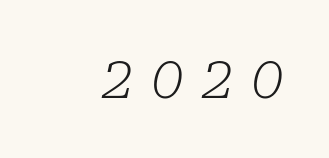
Q: Is the text bold? A: No.
Q: Is the text italic (slanted)? A: Yes, it leans right by about 10 degrees.
Q: Is the typeface a serif or a sans-serif typeface? A: Serif.
Q: Is the text underlined? A: No.
Q: Is the spacing between letters normal or unusually wide? A: Unusually wide.
Q: Width (condensed, normal, or wide)? A: Normal.
Q: Stroke contrast? A: Low.
Q: x-height? A: Medium.
Q: Monospaced? A: No.
